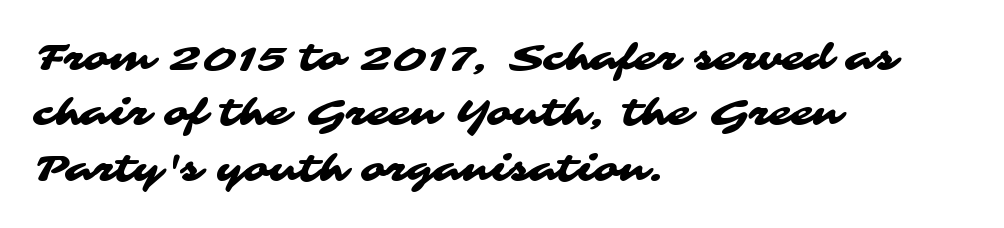
To sum up the face: it is a sans, with no serifs. The passage shown is typed in a proportional face where columns would drift. Nobody touched the tracking dial on this one. Underlining? Definitely not there.
